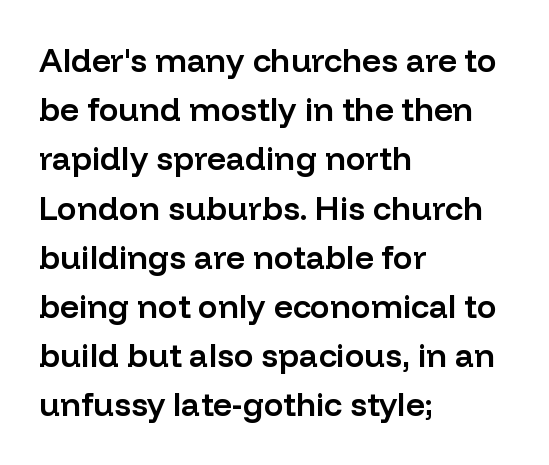
The image shows 33 px semibold sans-serif type, upright; set left-aligned, normal line spacing (1.49x), normal letter spacing, not underlined; low stroke contrast and a medium x-height.
